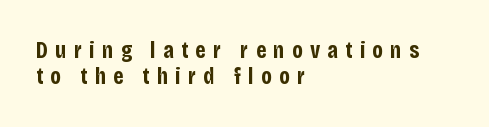
The image shows 23 px bold type, upright; set left-aligned, tight line spacing (1.13x), unusually wide letter spacing (+0.32 em), not underlined.
